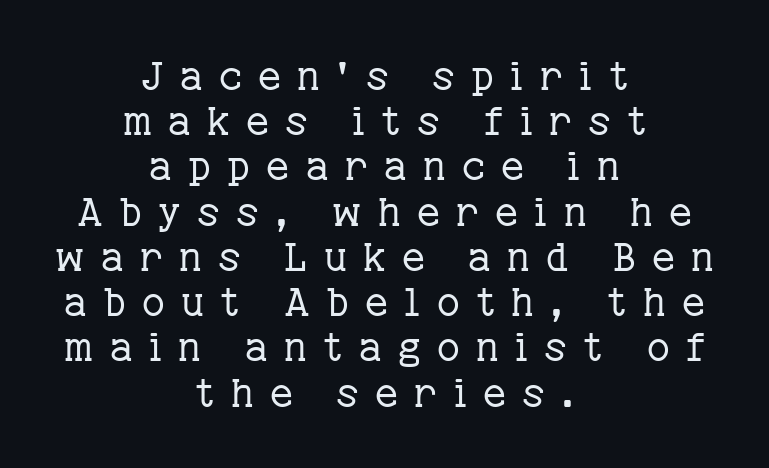
The image shows 39 px regular-weight serif type, upright; set centered, line spacing 1.16x, unusually wide letter spacing (+0.42 em), not underlined; low stroke contrast and a medium x-height.
